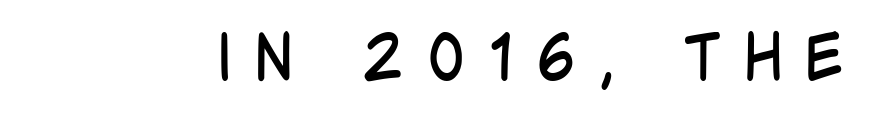
The image shows 64 px regular-weight, condensed sans-serif type, upright; set unusually wide letter spacing (+0.35 em), not underlined; low stroke contrast and a large x-height.
